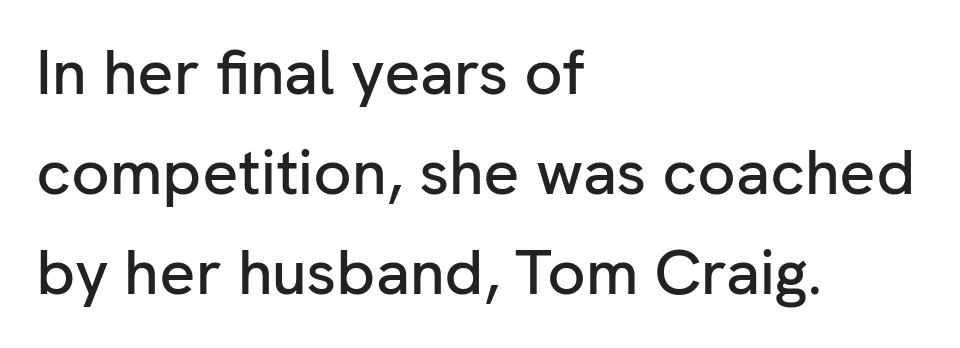
Looks like regular typesetting: each glyph gets only the width it needs. A normal amount of white space separates one row of letters from the next. The rendering shows plain stroke endings on the letterforms — a sans-serif design. This rendering features lettering with no underline. Each line starts at the same left margin while the right side varies. Ordinary non-slanted type is in use.
